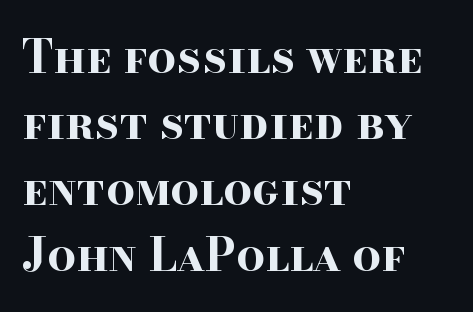
{"serif": "yes", "italic": "no", "bold": "yes", "weight": "bold", "width": "wide", "stroke_contrast": "high", "x_height": "small", "monospaced": "no", "underline": "no", "align": "left", "line_spacing": "normal", "line_spacing_ratio": 1.47, "letter_spacing": "normal", "letter_spacing_em": 0.0, "glyph_px": 45}
